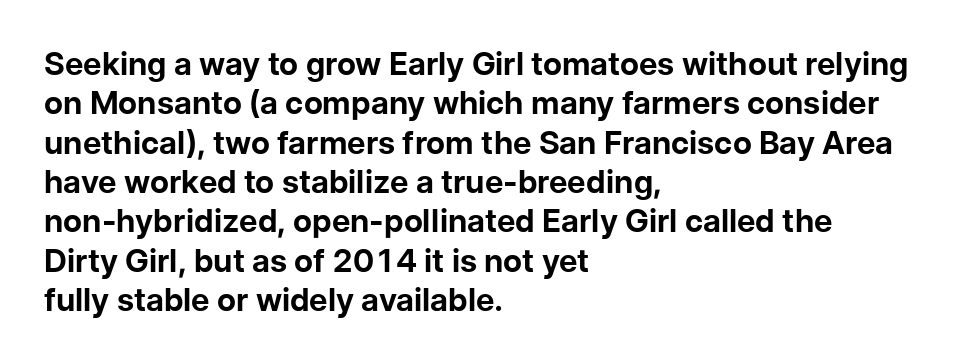
{"serif": "no", "italic": "no", "bold": "yes", "weight": "bold", "width": "normal", "stroke_contrast": "low", "x_height": "medium", "monospaced": "no", "underline": "no", "align": "left", "line_spacing_ratio": 1.23, "letter_spacing": "normal", "letter_spacing_em": 0.0, "glyph_px": 32}
